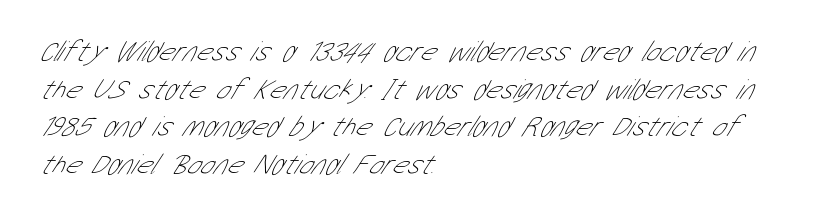
In CSS terms this would be text-align: left. The specimen omits any rule beneath the text block's lines. Unbolded letterforms with no extra heft. Classification — sans serif.
